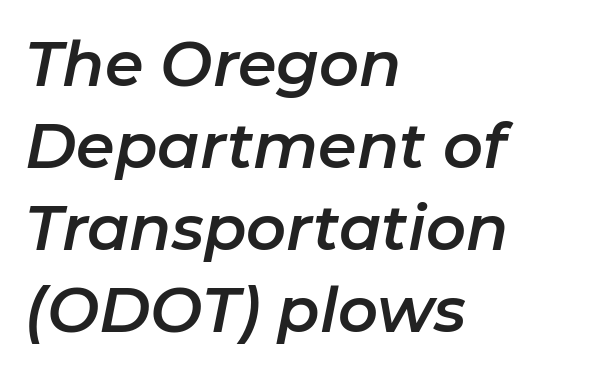
In terms of letterspacing, this is plain default setting. In CSS terms this would be text-align: left. Just letters on the line, the space beneath them empty. Looks like regular typesetting: each glyph gets only the width it needs. You can tell it's italic because the verticals aren't actually vertical.
